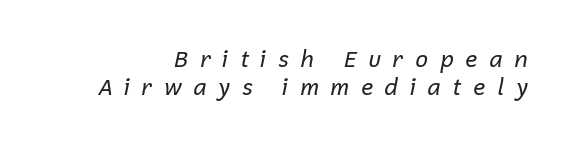
This sample uses expanded letter spacing, leaving extra air between glyphs. The specimen reads as italic at a glance. Caption: face not bold, strokes unweighted. Just letters on the line, the space beneath them empty.
